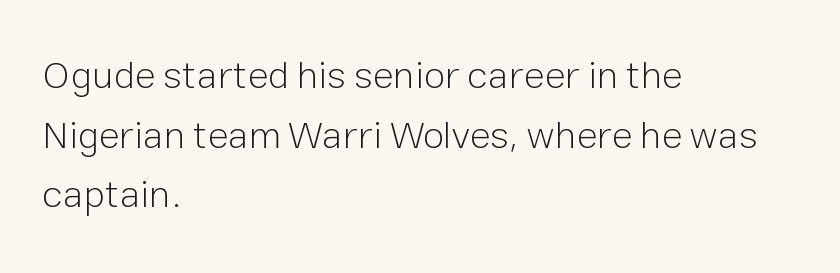
A normal amount of white space separates one row of letters from the next. Vertical strokes here are truly vertical. Plain, unruled lines of type. Check where the strokes stop: nothing finishes them off — pure sans.
